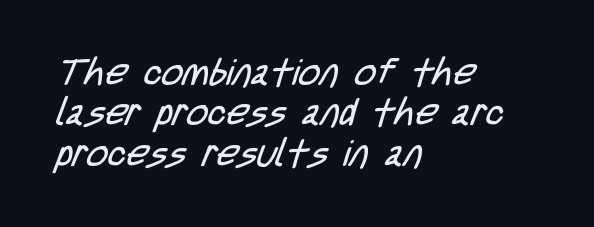
The image shows 37 px regular-weight, condensed sans-serif type; set left-aligned, tight line spacing (1.09x), normal letter spacing, not underlined; low stroke contrast and a large x-height.
